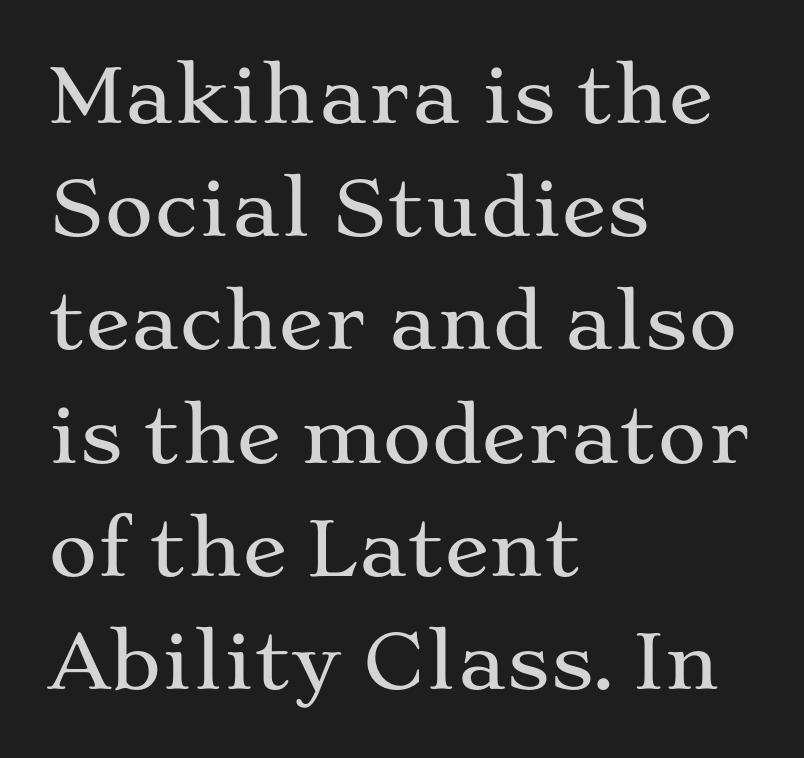
Q: Is the text italic (slanted)? A: No, it is upright.
Q: Is the typeface a serif or a sans-serif typeface? A: Serif.
Q: Is the text underlined? A: No.
Q: How is the paragraph aligned? A: Left-aligned.
Q: Is the spacing between letters normal or unusually wide? A: Normal.
Q: Is the spacing between lines tight, normal or loose? A: Normal.
Q: Width (condensed, normal, or wide)? A: Wide.
Q: Stroke contrast? A: Medium.
Q: x-height? A: Medium.
Q: Monospaced? A: No.
